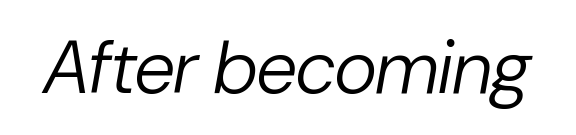
The image shows 74 px regular-weight type, italic (leaning right); set normal letter spacing, not underlined; low stroke contrast and a medium x-height.
